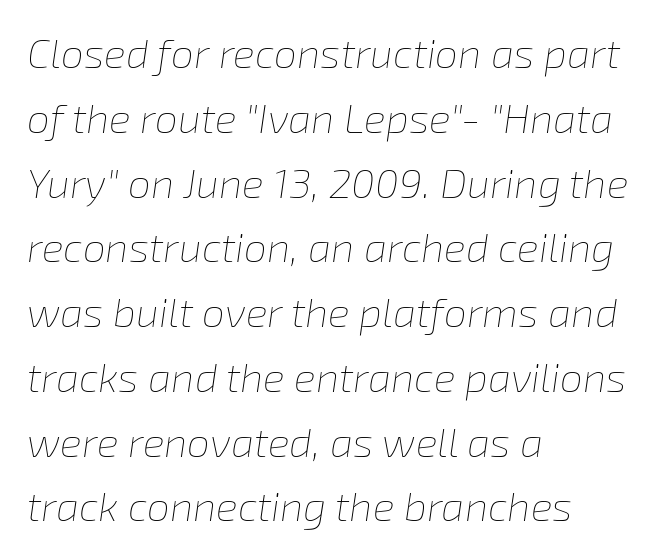
{"italic": "yes", "lean": "right", "slant_degrees": 8, "bold": "no", "weight": "thin", "width": "normal", "stroke_contrast": "low", "x_height": "medium", "monospaced": "no", "underline": "no", "align": "left", "line_spacing": "normal", "line_spacing_ratio": 1.58, "letter_spacing": "normal", "letter_spacing_em": 0.0, "glyph_px": 41}
